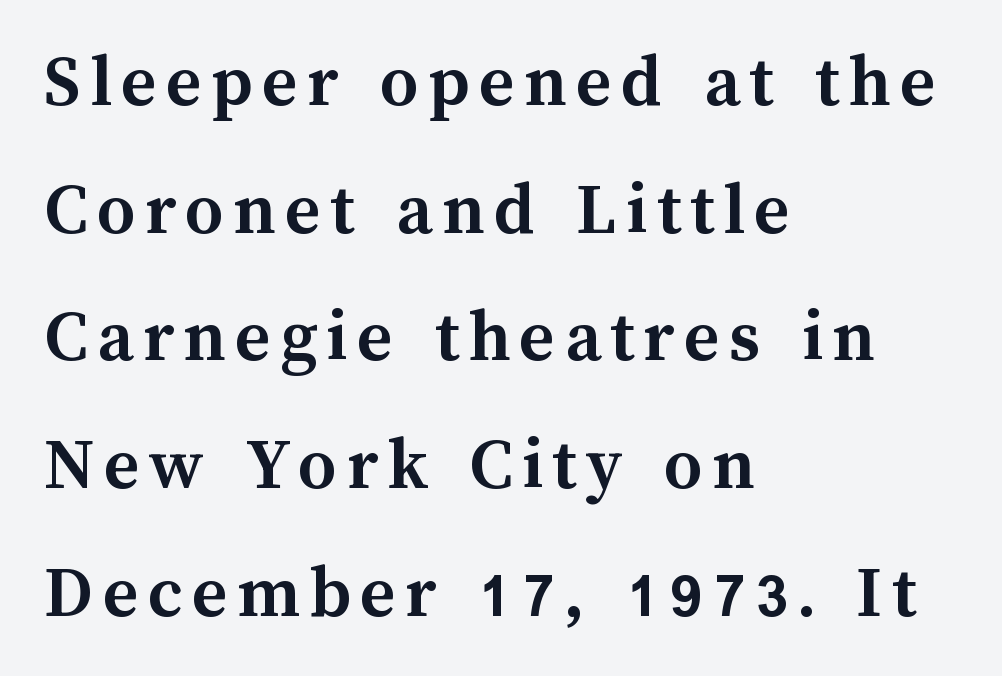
{"italic": "no", "bold": "yes", "weight": "semibold", "width": "normal", "stroke_contrast": "medium", "x_height": "medium", "monospaced": "no", "underline": "no", "align": "left", "line_spacing": "normal", "line_spacing_ratio": 1.68, "glyph_px": 76}
